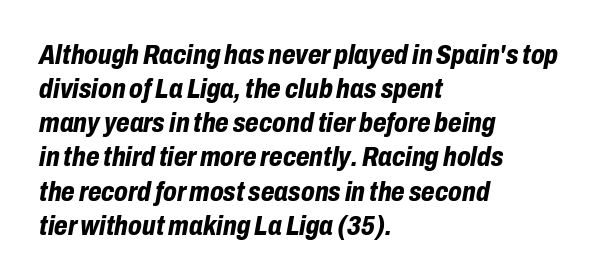
Q: Is the text bold? A: Yes.
Q: Is the text italic (slanted)? A: Yes, it leans right by about 10 degrees.
Q: Is the text underlined? A: No.
Q: How is the paragraph aligned? A: Left-aligned.
Q: Is the spacing between letters normal or unusually wide? A: Normal.
Q: Width (condensed, normal, or wide)? A: Condensed.
Q: Stroke contrast? A: Low.
Q: x-height? A: Medium.
Q: Monospaced? A: No.
